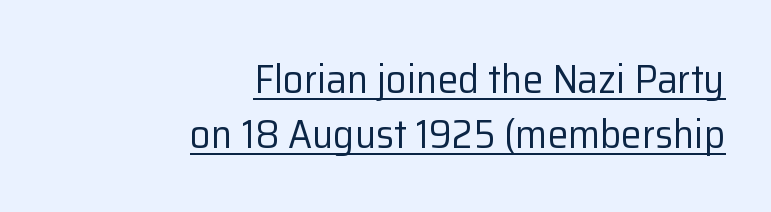
The face used here appears with an underline applied. I'd call this a sans setting — the letters go barefoot. Caption: multi-line text, flush right, ragged left. The passage shown is not bold in any degree. Note the varied advance widths — an 'i' is clearly narrower than an 'm'.
